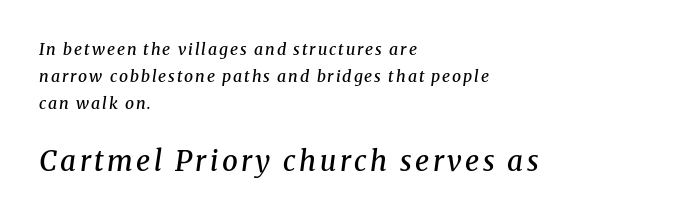
The image shows 28 px semibold serif type, italic (leaning right); set left-aligned, normal line spacing (1.69x), not underlined; the second (bottom) block is 1.75x larger; medium stroke contrast and a medium x-height.
